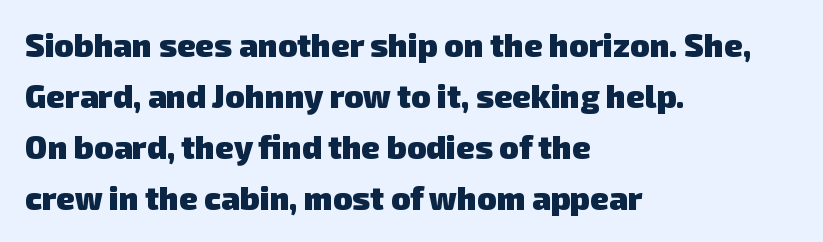
The image shows 32 px heavy sans-serif type; set left-aligned, normal line spacing (1.59x), normal letter spacing, not underlined; low stroke contrast and a medium x-height.
